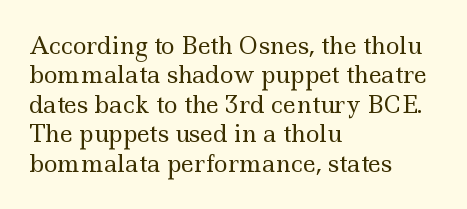
{"italic": "no", "bold": "no", "underline": "no", "align": "left", "line_spacing": "normal", "line_spacing_ratio": 1.28, "letter_spacing": "normal", "letter_spacing_em": 0.0, "glyph_px": 23}
